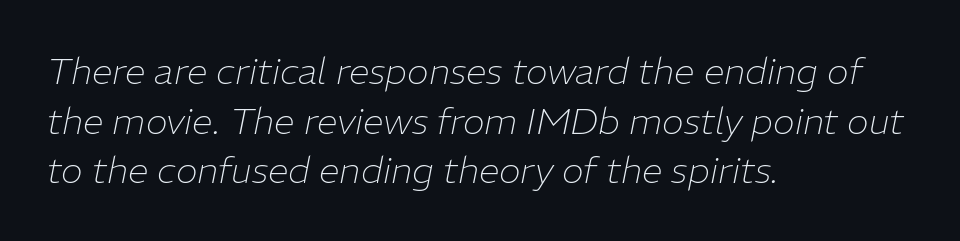
Tracking here is standard; glyphs follow each other at the usual distance. The font sits on the lighter half of the weight spectrum, regular included. If you drew a line through each stem, it would be angled. Honestly, the row spacing looks completely unremarkable.
